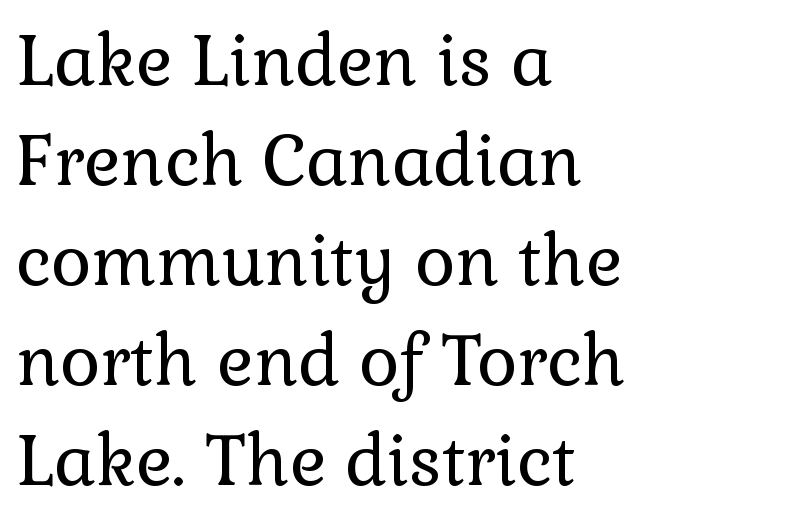
The image shows 69 px regular-weight serif type, upright; set left-aligned, normal line spacing (1.45x), normal letter spacing, not underlined; low stroke contrast and a medium x-height.
